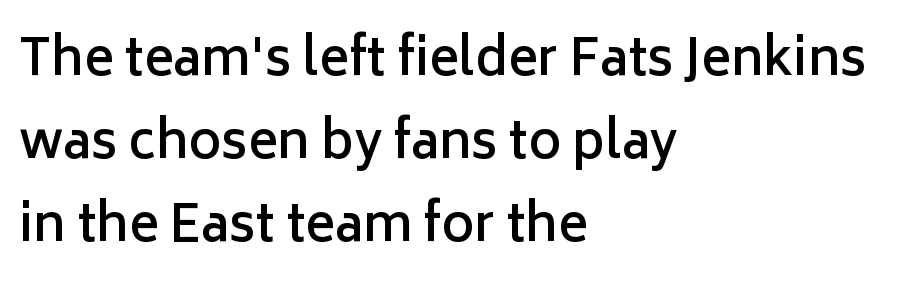
{"serif": "no", "italic": "no", "bold": "semi", "weight": "semibold", "width": "normal", "stroke_contrast": "low", "x_height": "medium", "monospaced": "no", "underline": "no", "align": "left", "line_spacing": "normal", "line_spacing_ratio": 1.66, "letter_spacing": "normal", "letter_spacing_em": 0.0, "glyph_px": 50}
